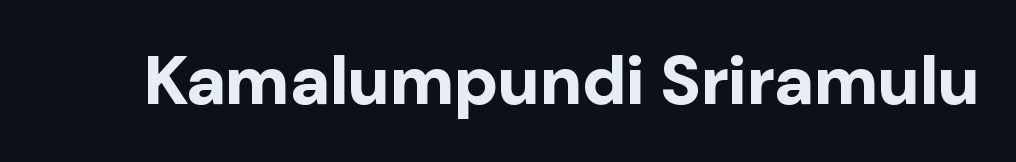
The letters advance in unequal steps, a hallmark of proportional type. Check under the words: just untouched page. Here the glyphs are tracked normally, forming tight word shapes. Pretty heavy lettering here — definitely bold. When letters stand straight like this, we call the style roman or upright. Font category for this specimen: sans-serif.
